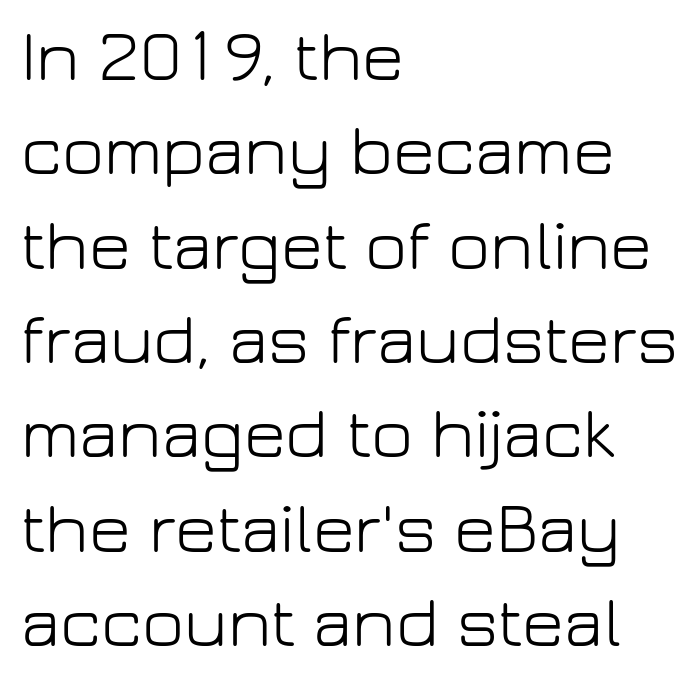
The paragraph shown leans on its left margin. The letters sit at their default tracking, neither squeezed nor spread. The font is comparable to plain body text, perhaps lighter. Note the varied advance widths — an 'i' is clearly narrower than an 'm'. Honestly, there is no underline to notice here at all. These lines sit exactly where default settings would place them.
